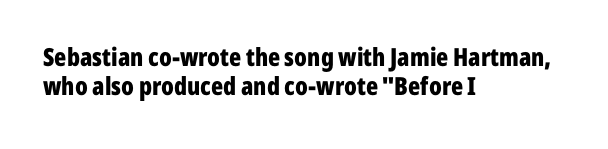
This is heavy type, rendered in bold. If you drew a line through each stem, it would be perfectly vertical. Clear beneath every line of the passage. You could call the tracking neutral — neither tight nor loose. Teacher's note: observe the even left margin — that is flush-left alignment.
